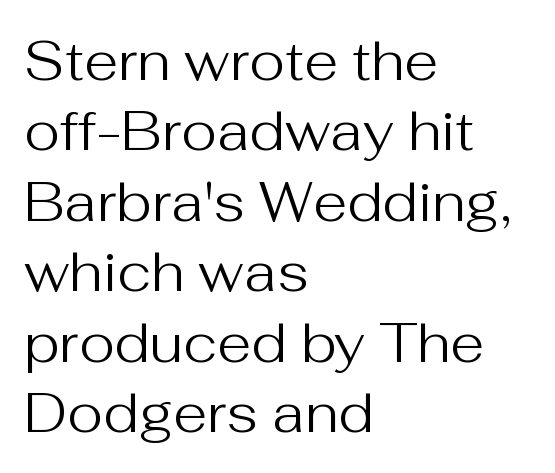
Q: Is the text bold? A: No.
Q: Is the text italic (slanted)? A: No, it is upright.
Q: Is the typeface a serif or a sans-serif typeface? A: Sans-serif.
Q: Is the text underlined? A: No.
Q: How is the paragraph aligned? A: Left-aligned.
Q: Is the spacing between letters normal or unusually wide? A: Normal.
Q: Is the spacing between lines tight, normal or loose? A: Normal.
Q: Width (condensed, normal, or wide)? A: Normal.
Q: Stroke contrast? A: Medium.
Q: x-height? A: Medium.
Q: Monospaced? A: No.
